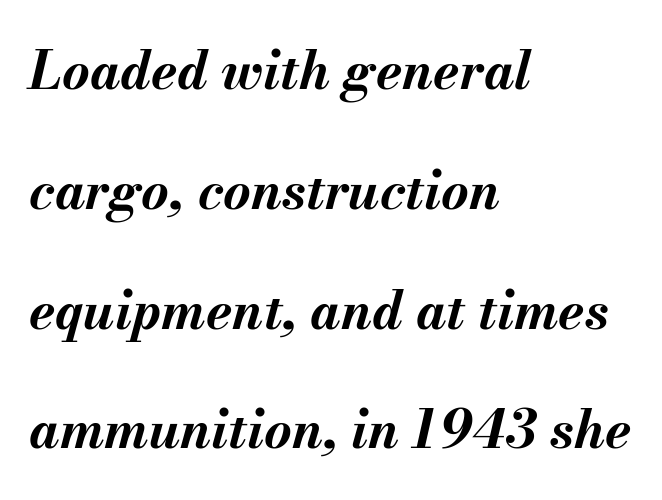
Q: Is the text bold? A: Yes.
Q: Is the text italic (slanted)? A: Yes, it leans right by about 13 degrees.
Q: Is the text underlined? A: No.
Q: How is the paragraph aligned? A: Left-aligned.
Q: Is the spacing between letters normal or unusually wide? A: Normal.
Q: Is the spacing between lines tight, normal or loose? A: Loose.
Q: Width (condensed, normal, or wide)? A: Normal.
Q: Stroke contrast? A: Medium.
Q: x-height? A: Small.
Q: Monospaced? A: No.
